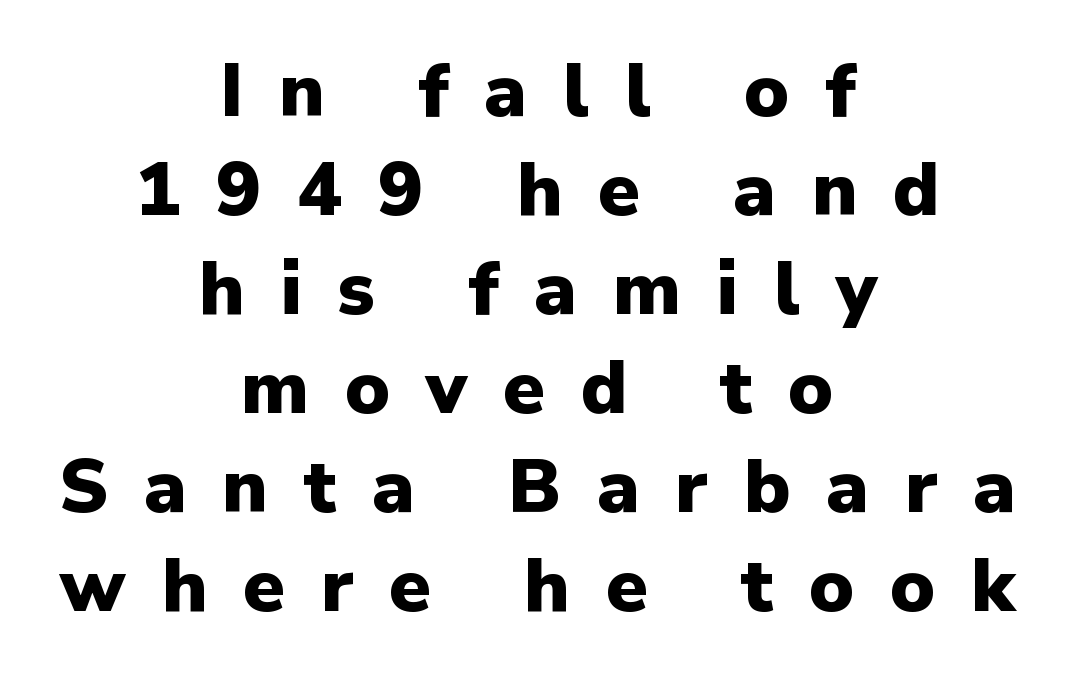
The image shows 75 px heavy sans-serif type, upright; set centered, normal line spacing (1.32x), unusually wide letter spacing (+0.48 em), not underlined; low stroke contrast and a medium x-height.
